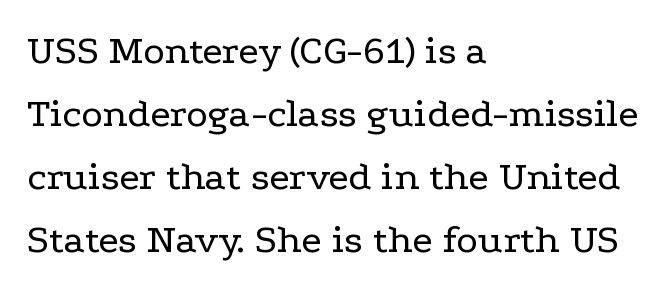
{"serif": "yes", "italic": "no", "bold": "no", "weight": "regular", "width": "wide", "stroke_contrast": "low", "x_height": "medium", "monospaced": "no", "underline": "no", "align": "left", "line_spacing": "normal", "line_spacing_ratio": 1.54, "letter_spacing": "normal", "letter_spacing_em": 0.0, "glyph_px": 41}
